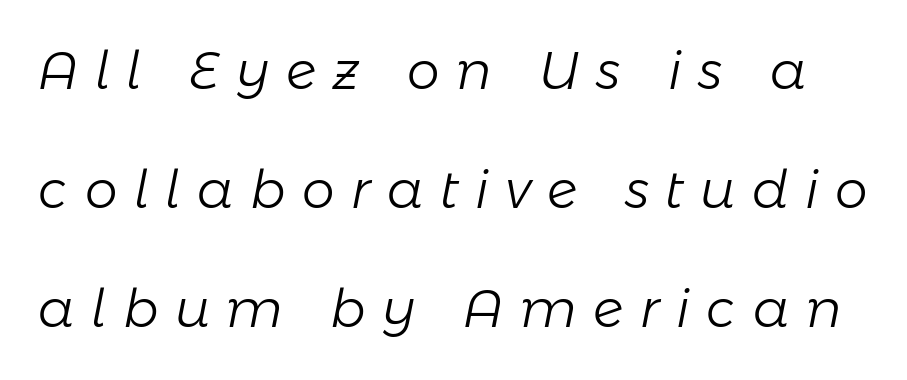
Q: Is the text bold? A: No.
Q: Is the text italic (slanted)? A: Yes, it leans right by about 11 degrees.
Q: Is the text underlined? A: No.
Q: Is the spacing between letters normal or unusually wide? A: Unusually wide.
Q: Is the spacing between lines tight, normal or loose? A: Loose.
Q: Width (condensed, normal, or wide)? A: Normal.
Q: Stroke contrast? A: Low.
Q: x-height? A: Medium.
Q: Monospaced? A: No.
